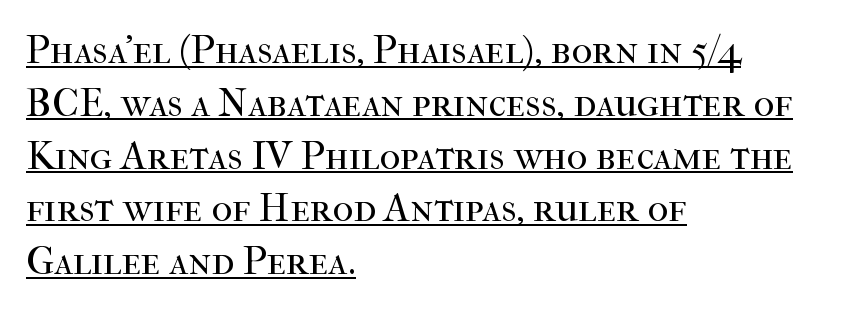
This sample has the flowing, uneven cadence of proportional lettering. Casual observation: everything's shoved over to the left. Italic? Not at all — the glyphs are vertical. Underline: present. Unbolded letterforms with no extra heft. Typographically, this falls in the serif category.
